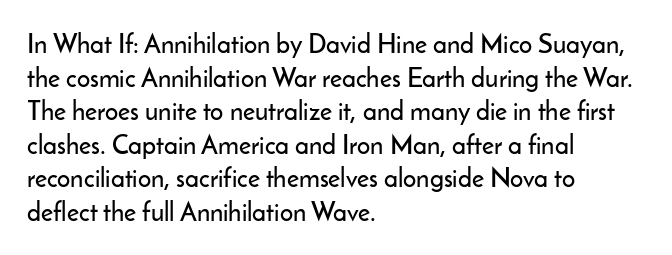
The zone under the glyphs is completely vacant. Line starts are locked; line ends wander. Look at the tracking — it's just the regular setting, nothing added. Horizontal bands of white between lines are of average thickness.
